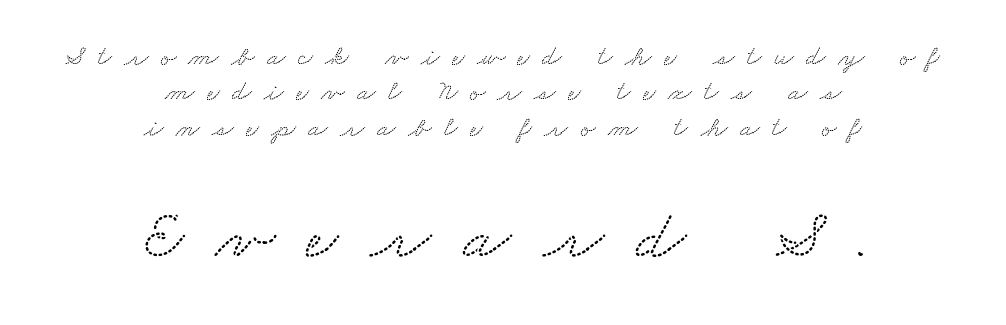
{"width": "wide", "stroke_contrast": "low", "x_height": "small", "monospaced": "no", "underline": "no", "align": "center", "line_spacing": "normal", "line_spacing_ratio": 1.26, "letter_spacing": "wide", "letter_spacing_em": 0.44, "larger_block": "second", "size_ratio": 2.54, "glyph_px": 71}
